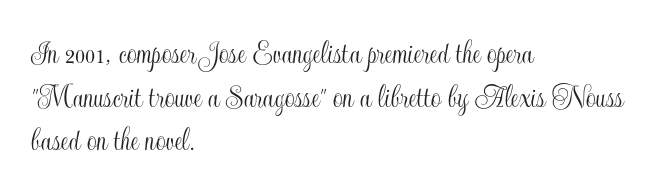
Each letter keeps its own natural width here, so spacing adapts to shape. A classic flush-left, rag-right setting is used for this passage. Honestly, the letter spacing is just normal — you wouldn't notice it. The leading is moderate, giving the passage an even texture. Underlining? Definitely not there.
